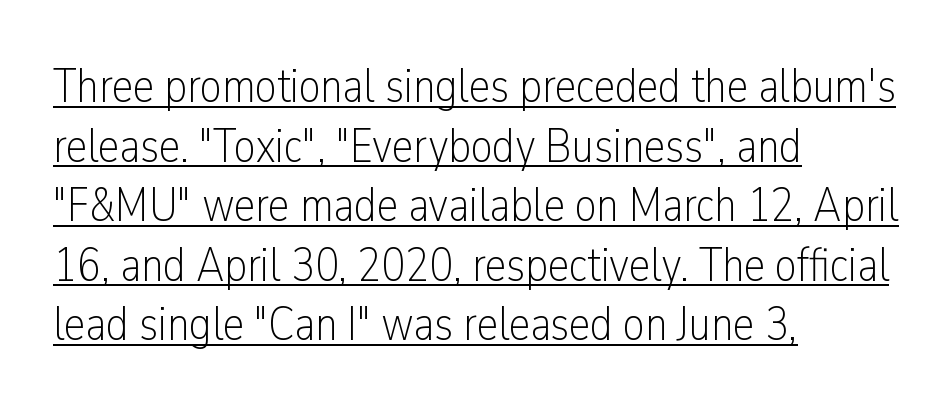
{"serif": "no", "italic": "no", "bold": "no", "weight": "light", "width": "condensed", "stroke_contrast": "low", "x_height": "medium", "monospaced": "no", "underline": "yes", "align": "left", "line_spacing_ratio": 1.24, "letter_spacing": "normal", "letter_spacing_em": 0.0, "glyph_px": 48}
